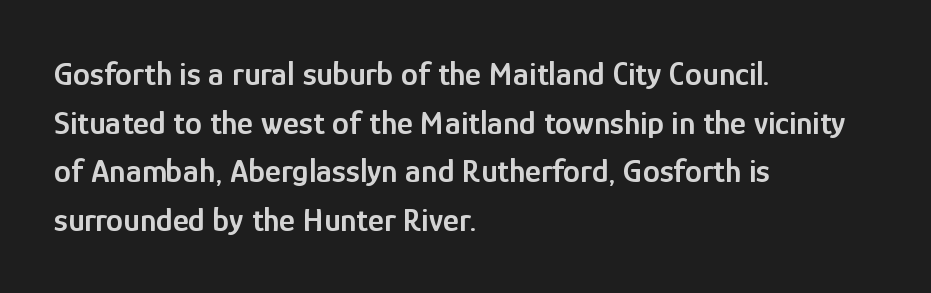
Q: Is the text bold? A: Semi-bold.
Q: Is the text italic (slanted)? A: No, it is upright.
Q: Is the typeface a serif or a sans-serif typeface? A: Sans-serif.
Q: Is the text underlined? A: No.
Q: How is the paragraph aligned? A: Left-aligned.
Q: Is the spacing between letters normal or unusually wide? A: Normal.
Q: Is the spacing between lines tight, normal or loose? A: Normal.
Q: Width (condensed, normal, or wide)? A: Condensed.
Q: Stroke contrast? A: Low.
Q: x-height? A: Medium.
Q: Monospaced? A: No.
